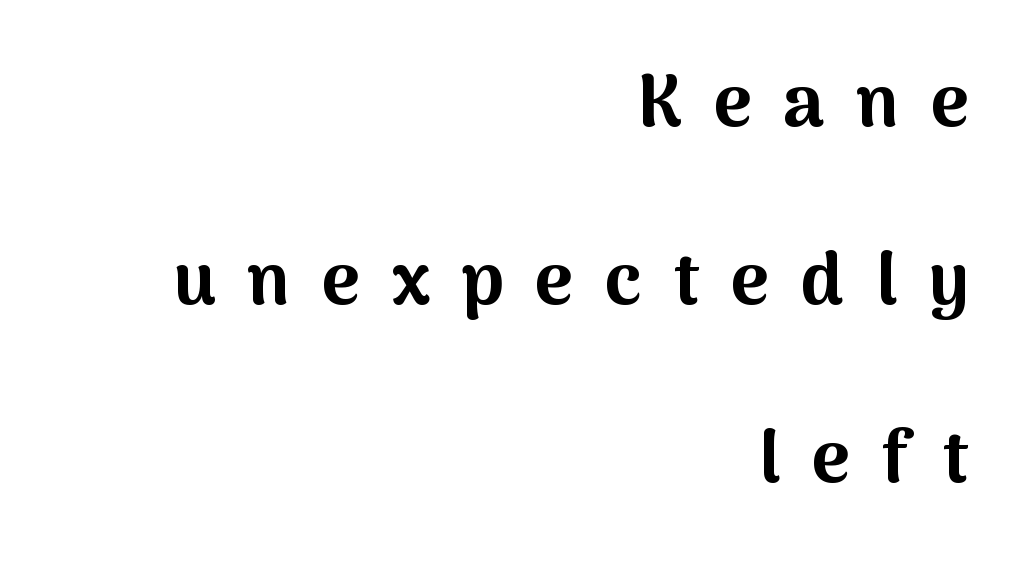
Each row of text sits above clean, open space. You can tell it's not italic because the verticals are truly vertical. The letters carry no serifs — their stems end cleanly without finishing strokes. One glance says open: line gaps are wider than usual. The paragraph has a hard right edge and a soft left edge.
